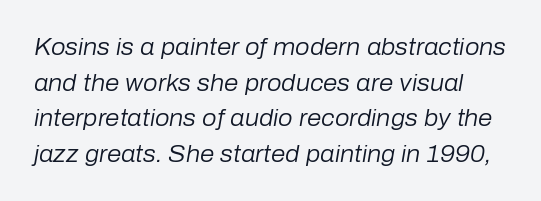
Q: Is the text bold? A: No.
Q: Is the text italic (slanted)? A: Yes, it leans right by about 10 degrees.
Q: Is the text underlined? A: No.
Q: Is the spacing between letters normal or unusually wide? A: Normal.
Q: Is the spacing between lines tight, normal or loose? A: Normal.
